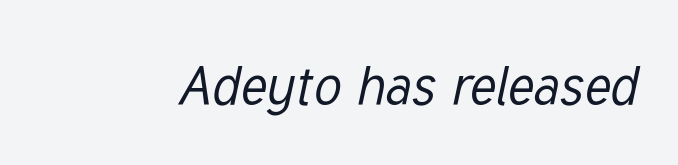
Q: Is the text bold? A: No.
Q: Is the text italic (slanted)? A: Yes, it leans right by about 12 degrees.
Q: Is the text underlined? A: No.
Q: Is the spacing between letters normal or unusually wide? A: Normal.
Q: Width (condensed, normal, or wide)? A: Condensed.
Q: Stroke contrast? A: Low.
Q: x-height? A: Medium.
Q: Monospaced? A: No.
